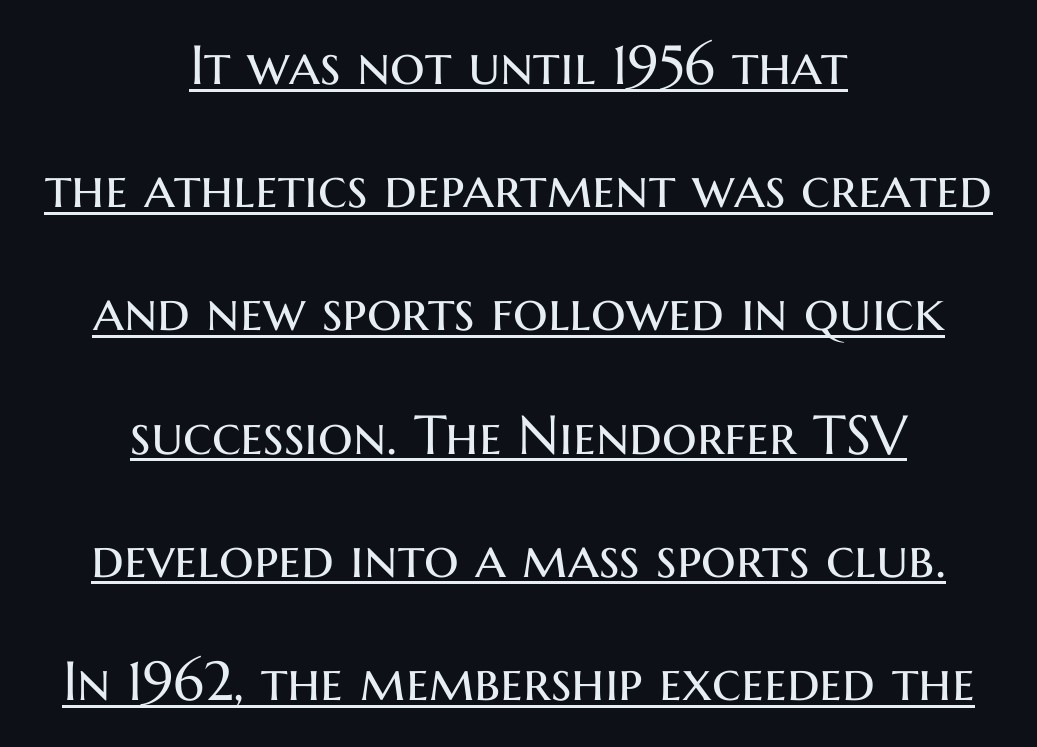
The image shows 55 px regular-weight sans-serif type, upright; set centered, loose line spacing (2.24x), normal letter spacing, underlined; medium stroke contrast and a medium x-height.
